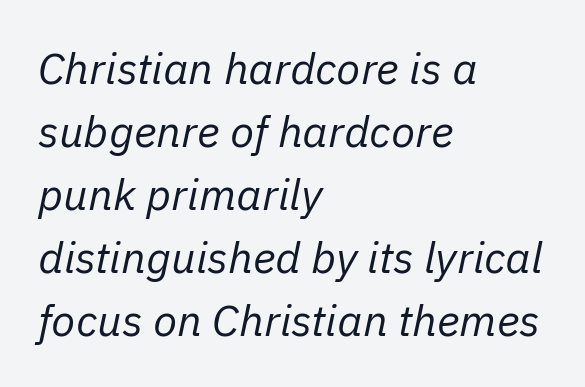
{"italic": "yes", "lean": "right", "slant_degrees": 11, "bold": "no", "weight": "regular", "width": "normal", "stroke_contrast": "low", "x_height": "medium", "monospaced": "no", "underline": "no", "align": "left", "line_spacing": "normal", "line_spacing_ratio": 1.43, "letter_spacing": "normal", "letter_spacing_em": 0.0, "glyph_px": 44}
